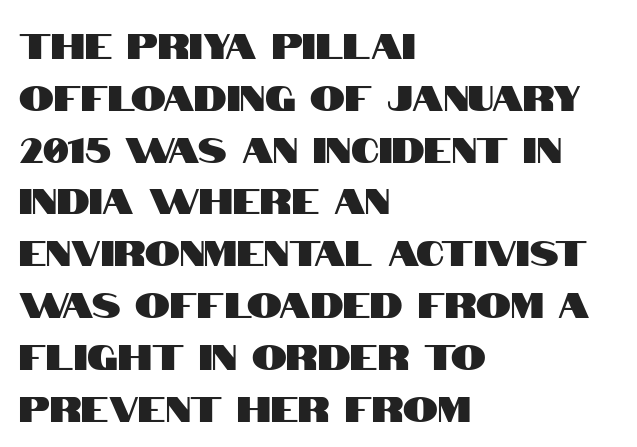
The image shows 35 px condensed sans-serif type, upright; set left-aligned, normal line spacing (1.48x), normal letter spacing, not underlined; high stroke contrast and a large x-height.
